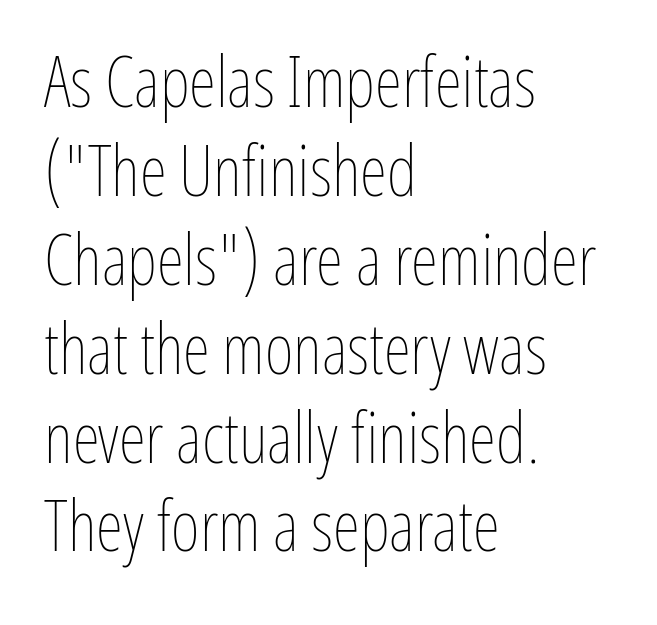
{"italic": "no", "bold": "no", "weight": "thin", "width": "condensed", "stroke_contrast": "low", "x_height": "medium", "monospaced": "no", "underline": "no", "align": "left", "line_spacing": "normal", "line_spacing_ratio": 1.27, "letter_spacing": "normal", "letter_spacing_em": 0.0, "glyph_px": 70}
